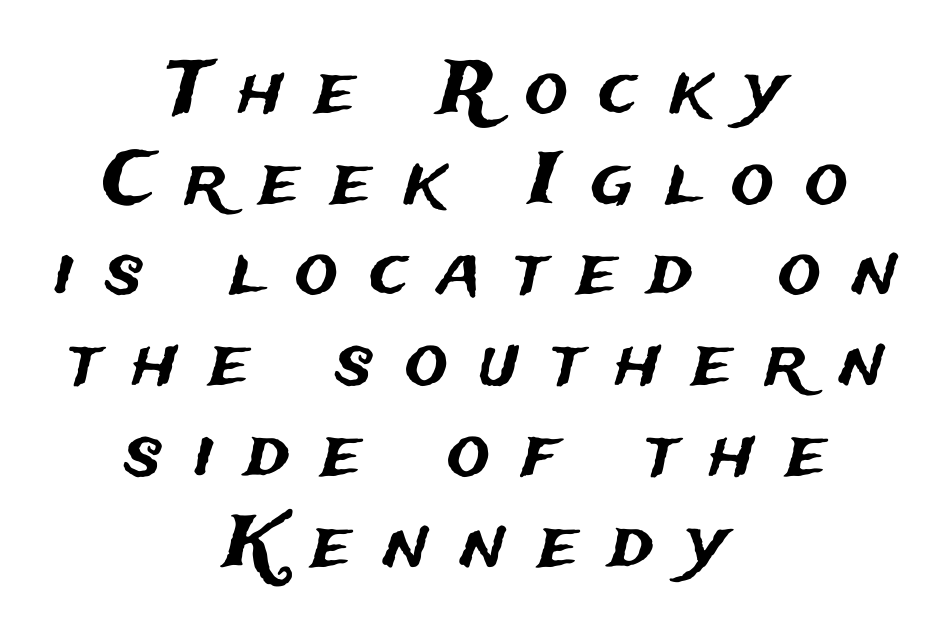
{"serif": "no", "width": "normal", "stroke_contrast": "medium", "x_height": "medium", "monospaced": "no", "underline": "no", "align": "center", "line_spacing": "normal", "line_spacing_ratio": 1.26, "letter_spacing": "wide", "letter_spacing_em": 0.44, "glyph_px": 72}
